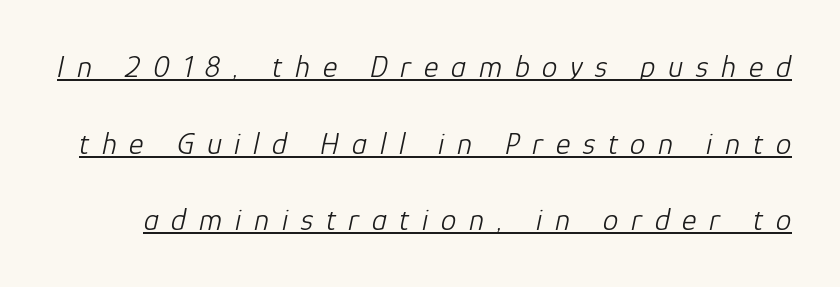
Q: Is the text bold? A: No.
Q: Is the text italic (slanted)? A: Yes, it leans right by about 12 degrees.
Q: Is the text underlined? A: Yes.
Q: Is the spacing between letters normal or unusually wide? A: Unusually wide.
Q: Is the spacing between lines tight, normal or loose? A: Loose.
Q: Width (condensed, normal, or wide)? A: Normal.
Q: Stroke contrast? A: Low.
Q: x-height? A: Medium.
Q: Monospaced? A: No.
